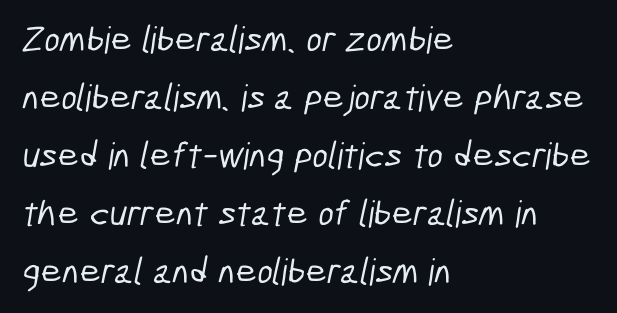
Plain, unruled lines of type. The setting favours the left margin, as ordinary paragraphs usually do. Regarding serifs, this sample does without them. What's the leading like? Ordinary, nothing unusual. Spacing verdict: proportional, widths tailored to each character. These lines keep a tight, regular rhythm from letter to letter.
